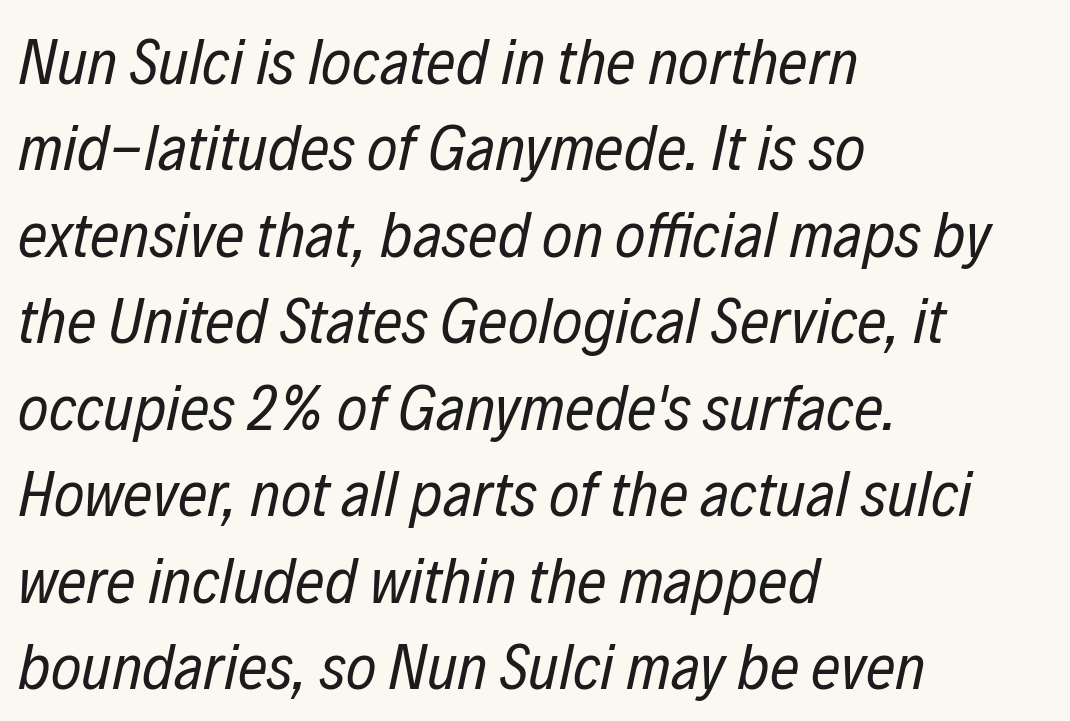
Q: Is the text bold? A: No.
Q: Is the text italic (slanted)? A: Yes, it leans right by about 12 degrees.
Q: Is the text underlined? A: No.
Q: How is the paragraph aligned? A: Left-aligned.
Q: Is the spacing between letters normal or unusually wide? A: Normal.
Q: Is the spacing between lines tight, normal or loose? A: Normal.
Q: Width (condensed, normal, or wide)? A: Condensed.
Q: Stroke contrast? A: Low.
Q: x-height? A: Medium.
Q: Monospaced? A: No.
